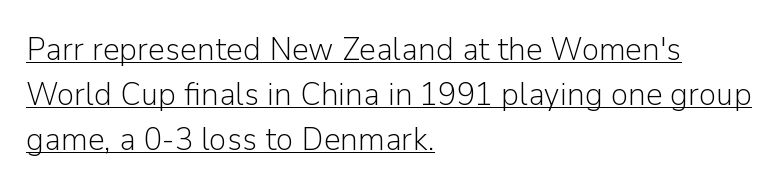
Q: Is the text bold? A: No.
Q: Is the text italic (slanted)? A: No, it is upright.
Q: Is the typeface a serif or a sans-serif typeface? A: Sans-serif.
Q: Is the text underlined? A: Yes.
Q: How is the paragraph aligned? A: Left-aligned.
Q: Is the spacing between letters normal or unusually wide? A: Normal.
Q: Is the spacing between lines tight, normal or loose? A: Normal.
Q: Width (condensed, normal, or wide)? A: Normal.
Q: Stroke contrast? A: Low.
Q: x-height? A: Medium.
Q: Monospaced? A: No.
